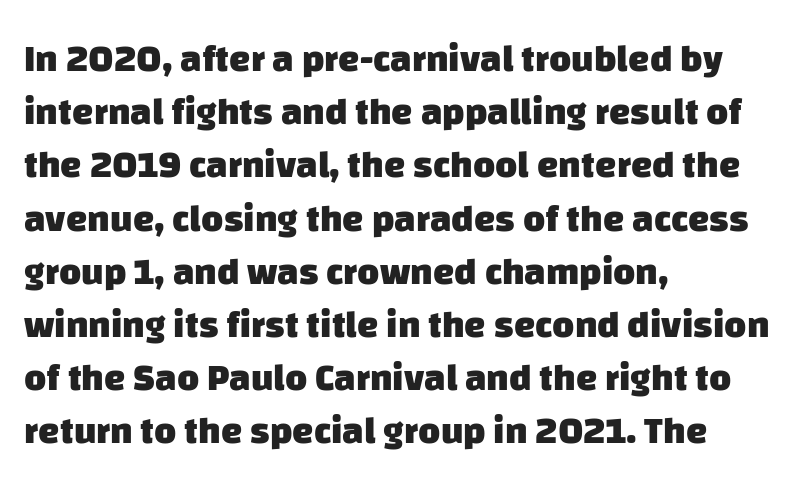
Q: Is the text bold? A: Yes.
Q: Is the typeface a serif or a sans-serif typeface? A: Sans-serif.
Q: Is the text underlined? A: No.
Q: How is the paragraph aligned? A: Left-aligned.
Q: Is the spacing between letters normal or unusually wide? A: Normal.
Q: Is the spacing between lines tight, normal or loose? A: Normal.
Q: Width (condensed, normal, or wide)? A: Normal.
Q: Stroke contrast? A: Low.
Q: x-height? A: Large.
Q: Monospaced? A: No.
